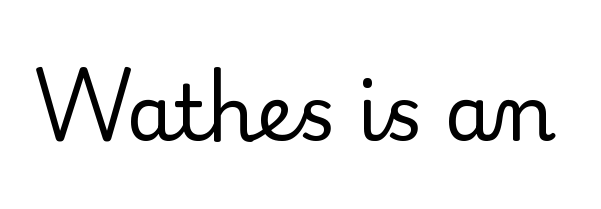
Think of a printed novel: that variable character pitch is what you see here. Does the lettering tilt? It doesn't — this is upright. Stem width sits at or under what a default text font uses. Check under the words: just untouched page.
